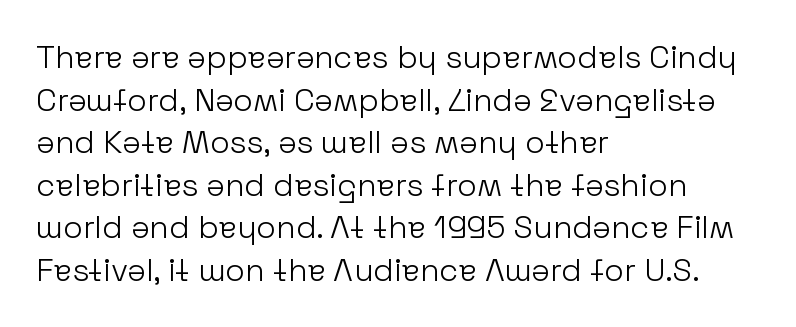
Q: Is the text bold? A: No.
Q: Is the text italic (slanted)? A: No, it is upright.
Q: Is the typeface a serif or a sans-serif typeface? A: Sans-serif.
Q: Is the text underlined? A: No.
Q: How is the paragraph aligned? A: Left-aligned.
Q: Is the spacing between letters normal or unusually wide? A: Normal.
Q: Is the spacing between lines tight, normal or loose? A: Normal.
Q: Width (condensed, normal, or wide)? A: Normal.
Q: Stroke contrast? A: Low.
Q: x-height? A: Medium.
Q: Monospaced? A: No.
